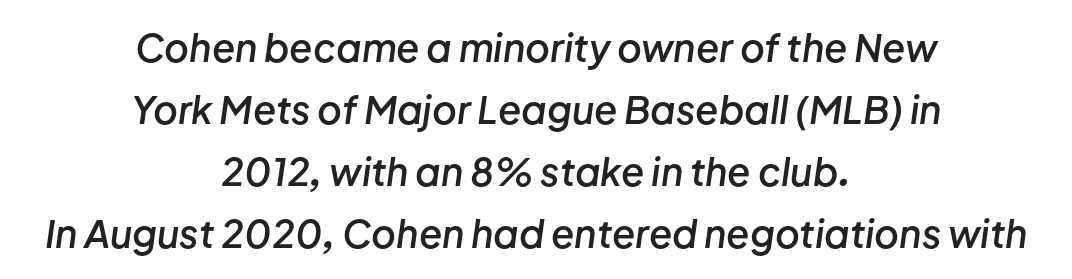
{"italic": "yes", "lean": "right", "slant_degrees": 8, "bold": "semi", "weight": "semibold", "width": "normal", "stroke_contrast": "low", "x_height": "medium", "monospaced": "no", "underline": "no", "align": "center", "line_spacing": "normal", "line_spacing_ratio": 1.63, "letter_spacing": "normal", "letter_spacing_em": 0.0, "glyph_px": 38}
